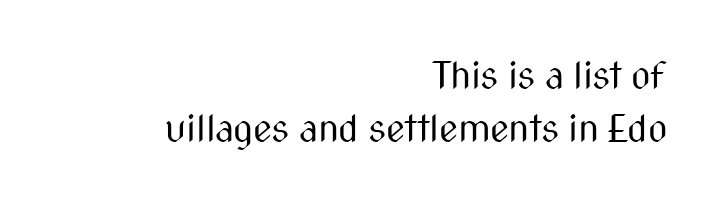
Q: Is the text bold? A: No.
Q: Is the text italic (slanted)? A: No, it is upright.
Q: Is the typeface a serif or a sans-serif typeface? A: Sans-serif.
Q: Is the text underlined? A: No.
Q: How is the paragraph aligned? A: Right-aligned.
Q: Is the spacing between letters normal or unusually wide? A: Normal.
Q: Is the spacing between lines tight, normal or loose? A: Normal.
Q: Width (condensed, normal, or wide)? A: Condensed.
Q: Stroke contrast? A: Medium.
Q: x-height? A: Medium.
Q: Monospaced? A: No.
